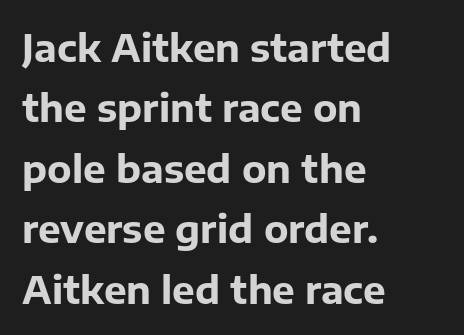
The image shows 38 px bold sans-serif type, upright; set left-aligned, normal line spacing (1.59x), normal letter spacing, not underlined; low stroke contrast and a medium x-height.
